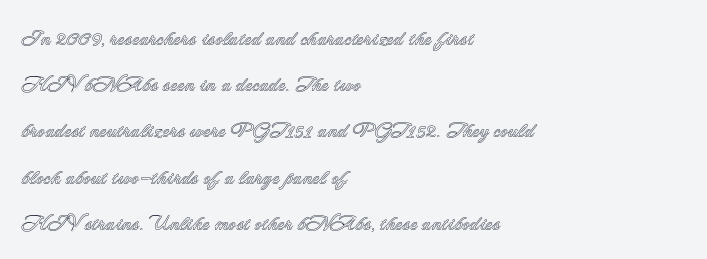
The image shows 21 px text type; set left-aligned, loose line spacing (2.2x), normal letter spacing, not underlined.
